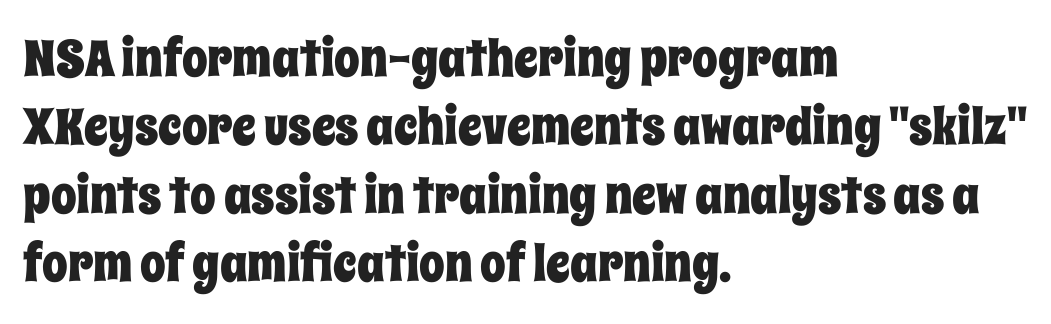
{"italic": "no", "width": "condensed", "stroke_contrast": "low", "x_height": "large", "monospaced": "no", "underline": "no", "align": "left", "line_spacing": "normal", "line_spacing_ratio": 1.34, "letter_spacing": "normal", "letter_spacing_em": 0.0, "glyph_px": 51}
